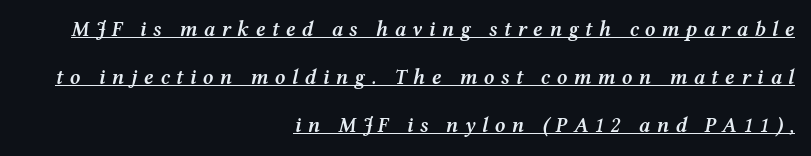
Q: Is the text bold? A: Semi-bold.
Q: Is the text italic (slanted)? A: Yes, it leans right by about 12 degrees.
Q: Is the text underlined? A: Yes.
Q: How is the paragraph aligned? A: Right-aligned.
Q: Is the spacing between letters normal or unusually wide? A: Unusually wide.
Q: Is the spacing between lines tight, normal or loose? A: Loose.
